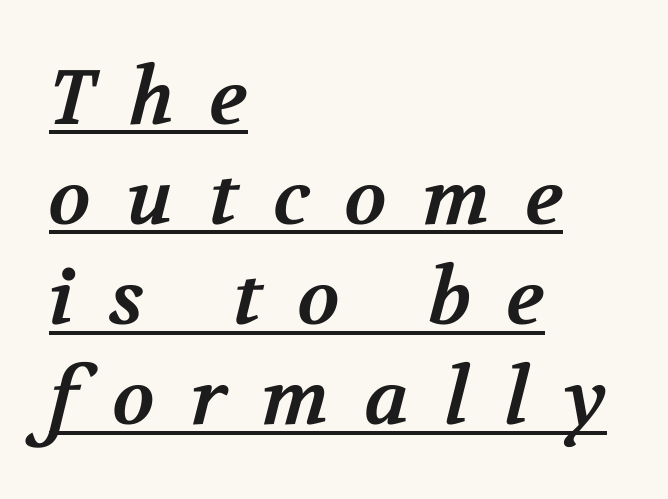
Q: Is the text bold? A: Yes.
Q: Is the typeface a serif or a sans-serif typeface? A: Serif.
Q: Is the text underlined? A: Yes.
Q: How is the paragraph aligned? A: Left-aligned.
Q: Is the spacing between letters normal or unusually wide? A: Unusually wide.
Q: Is the spacing between lines tight, normal or loose? A: Normal.
Q: Width (condensed, normal, or wide)? A: Normal.
Q: Stroke contrast? A: Medium.
Q: x-height? A: Medium.
Q: Monospaced? A: No.
